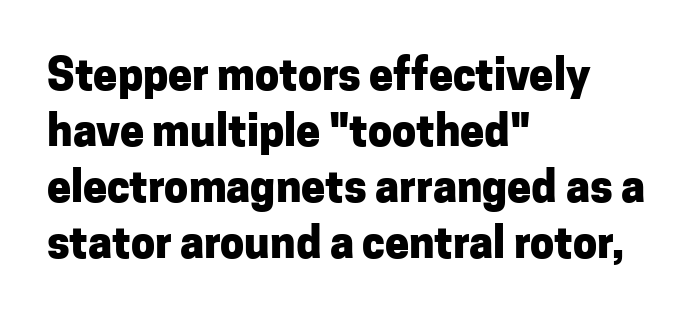
Q: Is the text bold? A: Yes.
Q: Is the text italic (slanted)? A: No, it is upright.
Q: Is the typeface a serif or a sans-serif typeface? A: Sans-serif.
Q: Is the text underlined? A: No.
Q: How is the paragraph aligned? A: Left-aligned.
Q: Is the spacing between letters normal or unusually wide? A: Normal.
Q: Is the spacing between lines tight, normal or loose? A: Normal.
Q: Width (condensed, normal, or wide)? A: Normal.
Q: Stroke contrast? A: Low.
Q: x-height? A: Medium.
Q: Monospaced? A: No.
